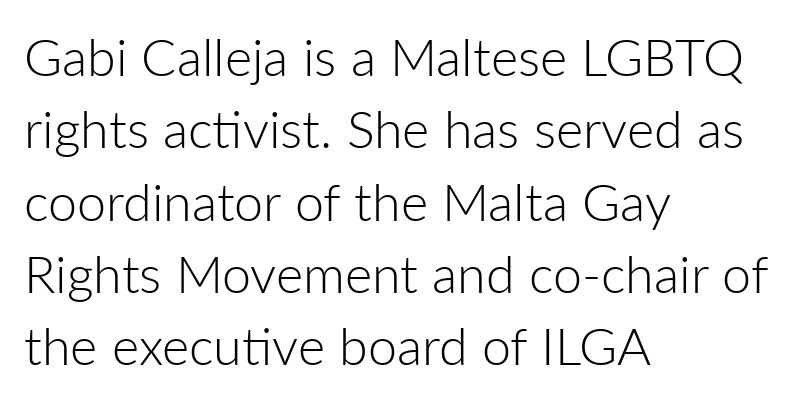
{"serif": "no", "italic": "no", "bold": "no", "weight": "light", "width": "normal", "stroke_contrast": "low", "x_height": "medium", "monospaced": "no", "underline": "no", "align": "left", "line_spacing": "normal", "line_spacing_ratio": 1.39, "letter_spacing": "normal", "letter_spacing_em": 0.0, "glyph_px": 52}
